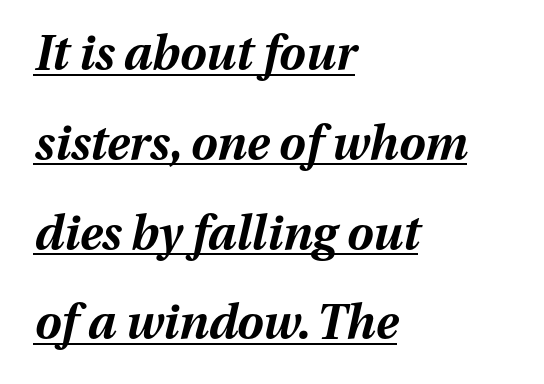
Q: Is the text bold? A: Yes.
Q: Is the text italic (slanted)? A: Yes, it leans right by about 13 degrees.
Q: Is the text underlined? A: Yes.
Q: How is the paragraph aligned? A: Left-aligned.
Q: Is the spacing between letters normal or unusually wide? A: Normal.
Q: Is the spacing between lines tight, normal or loose? A: Loose.
Q: Width (condensed, normal, or wide)? A: Normal.
Q: Stroke contrast? A: Medium.
Q: x-height? A: Medium.
Q: Monospaced? A: No.
